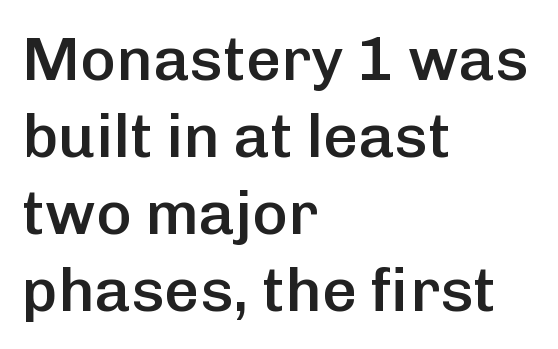
Q: Is the text bold? A: Semi-bold.
Q: Is the text italic (slanted)? A: No, it is upright.
Q: Is the typeface a serif or a sans-serif typeface? A: Sans-serif.
Q: Is the text underlined? A: No.
Q: How is the paragraph aligned? A: Left-aligned.
Q: Is the spacing between letters normal or unusually wide? A: Normal.
Q: Is the spacing between lines tight, normal or loose? A: Normal.
Q: Width (condensed, normal, or wide)? A: Normal.
Q: Stroke contrast? A: Low.
Q: x-height? A: Medium.
Q: Monospaced? A: No.
